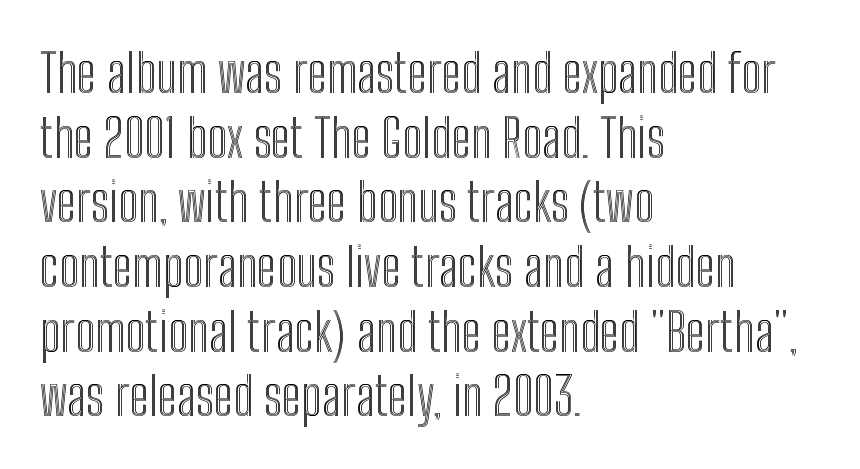
The image shows 53 px condensed type, upright; set left-aligned, line spacing 1.22x, normal letter spacing, not underlined; a medium x-height.
